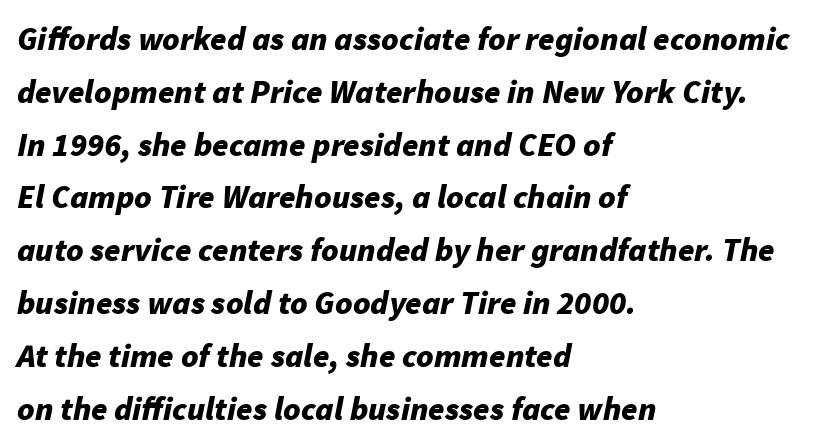
Q: Is the text bold? A: Yes.
Q: Is the text italic (slanted)? A: Yes, it leans right by about 11 degrees.
Q: Is the text underlined? A: No.
Q: How is the paragraph aligned? A: Left-aligned.
Q: Is the spacing between letters normal or unusually wide? A: Normal.
Q: Is the spacing between lines tight, normal or loose? A: Normal.
Q: Width (condensed, normal, or wide)? A: Normal.
Q: Stroke contrast? A: Low.
Q: x-height? A: Medium.
Q: Monospaced? A: No.
